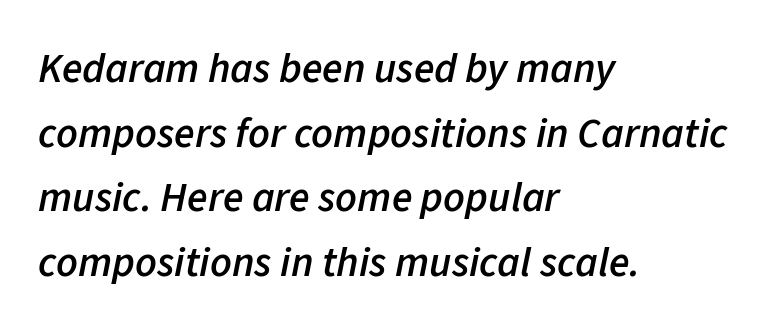
Q: Is the text bold? A: Semi-bold.
Q: Is the text italic (slanted)? A: Yes, it leans right by about 11 degrees.
Q: Is the text underlined? A: No.
Q: How is the paragraph aligned? A: Left-aligned.
Q: Is the spacing between letters normal or unusually wide? A: Normal.
Q: Is the spacing between lines tight, normal or loose? A: Normal.
Q: Width (condensed, normal, or wide)? A: Normal.
Q: Stroke contrast? A: Low.
Q: x-height? A: Medium.
Q: Monospaced? A: No.
